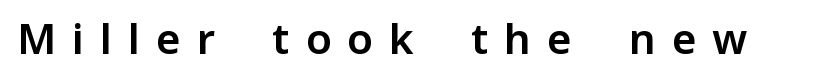
{"serif": "no", "italic": "no", "width": "normal", "stroke_contrast": "low", "x_height": "medium", "monospaced": "no", "underline": "no", "letter_spacing": "wide", "letter_spacing_em": 0.38, "glyph_px": 42}
